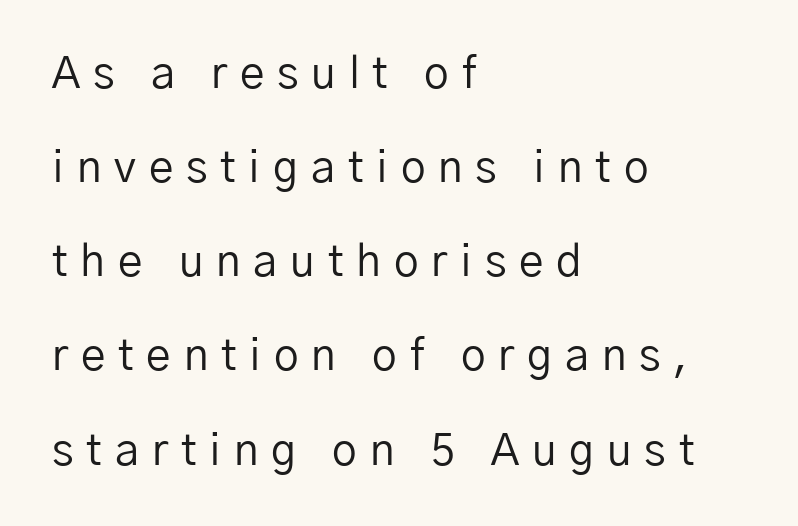
The image shows 44 px regular-weight sans-serif type, upright; set left-aligned, loose line spacing (2.14x), unusually wide letter spacing (+0.29 em), not underlined; low stroke contrast and a medium x-height.
